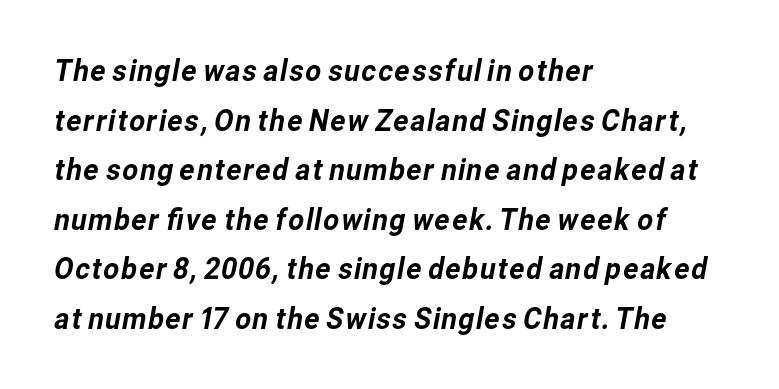
{"serif": "no", "width": "normal", "stroke_contrast": "low", "x_height": "medium", "monospaced": "no", "underline": "no", "align": "left", "line_spacing": "normal", "line_spacing_ratio": 1.6, "letter_spacing": "normal", "letter_spacing_em": 0.0, "glyph_px": 31}
